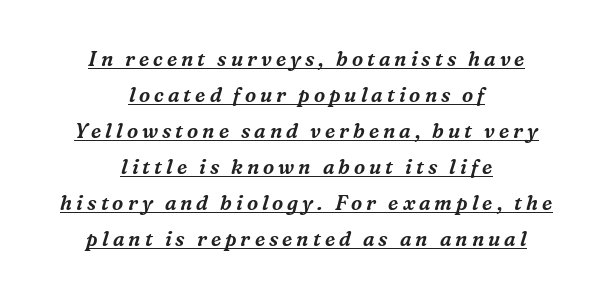
Q: Is the text italic (slanted)? A: Yes, it leans right by about 16 degrees.
Q: Is the text underlined? A: Yes.
Q: How is the paragraph aligned? A: Centered.
Q: Is the spacing between letters normal or unusually wide? A: Unusually wide.
